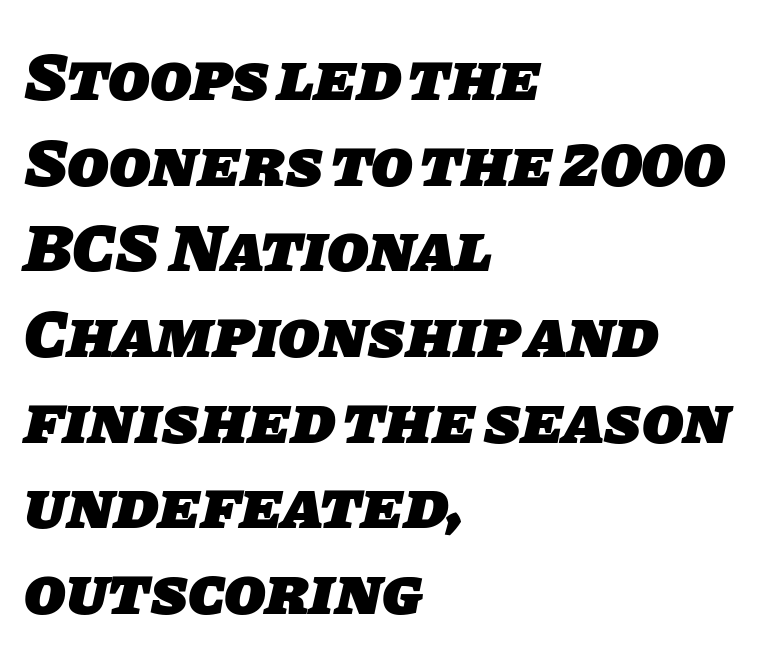
The image shows 68 px heavy type; set left-aligned, normal line spacing (1.26x), normal letter spacing, not underlined; low stroke contrast and a large x-height.
